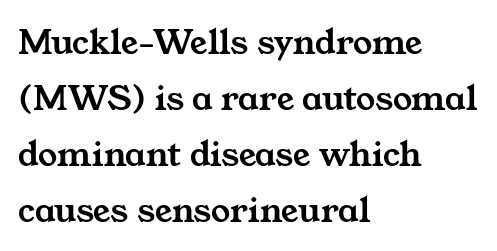
{"serif": "yes", "width": "wide", "stroke_contrast": "medium", "x_height": "medium", "monospaced": "no", "underline": "no", "align": "left", "line_spacing": "normal", "line_spacing_ratio": 1.47, "letter_spacing": "normal", "letter_spacing_em": 0.0, "glyph_px": 38}
